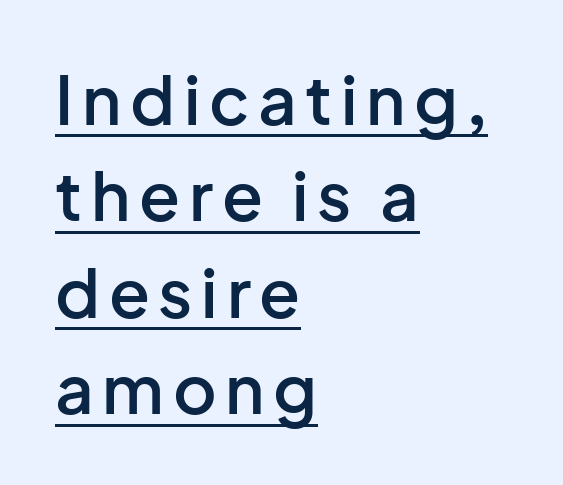
The image shows 67 px semibold sans-serif type, upright; set left-aligned, normal line spacing (1.44x), underlined; low stroke contrast and a medium x-height.
